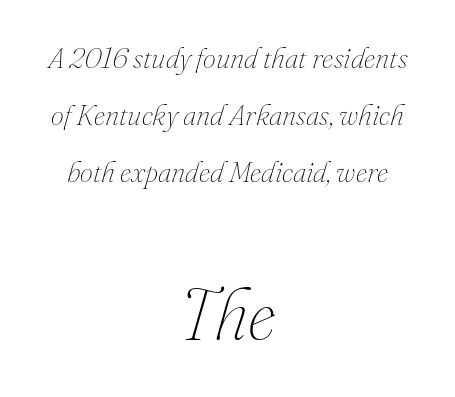
Q: Is the text bold? A: No.
Q: Is the text italic (slanted)? A: Yes, it leans right by about 16 degrees.
Q: Is the text underlined? A: No.
Q: How is the paragraph aligned? A: Centered.
Q: Is the spacing between letters normal or unusually wide? A: Normal.
Q: Is the spacing between lines tight, normal or loose? A: Loose.
Q: Which block of text is set in a larger size, the first (top) or the second (bottom)? A: The second (bottom) one.
Q: Width (condensed, normal, or wide)? A: Normal.
Q: Stroke contrast? A: Medium.
Q: x-height? A: Small.
Q: Monospaced? A: No.
